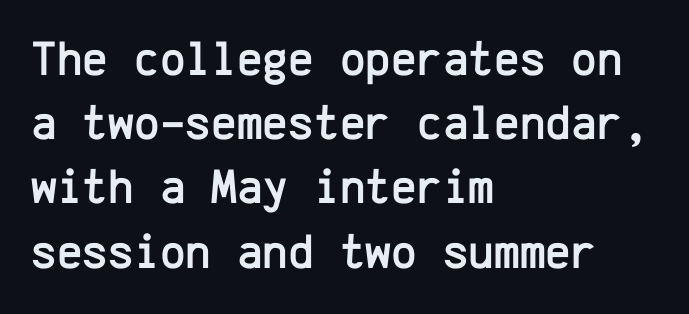
Font category for this specimen: sans-serif. Leftover space on each line is placed entirely after the last word. Looks like terminal output: every glyph gets an equal slot. This sample uses plain, unmodified letter spacing. Every character sits straight up, as roman type does.
